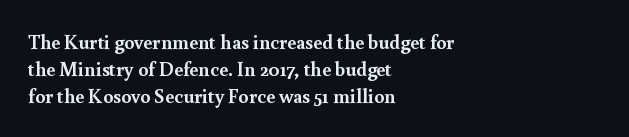
The image shows 20 px bold type, upright; set left-aligned, normal line spacing (1.34x), normal letter spacing, not underlined.
